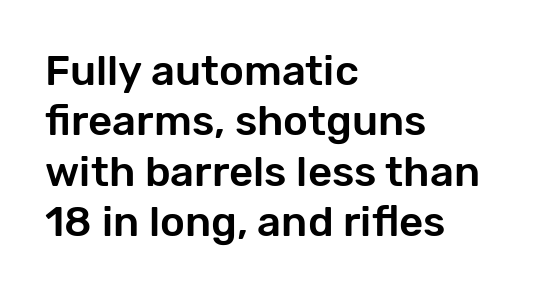
The image shows 42 px sans-serif type, upright; set left-aligned, line spacing 1.2x, normal letter spacing, not underlined; low stroke contrast and a medium x-height.
